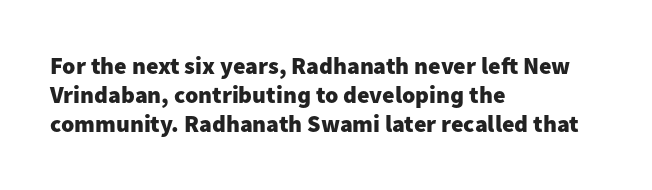
Q: Is the text bold? A: Yes.
Q: Is the text italic (slanted)? A: No, it is upright.
Q: Is the text underlined? A: No.
Q: How is the paragraph aligned? A: Left-aligned.
Q: Is the spacing between letters normal or unusually wide? A: Normal.
